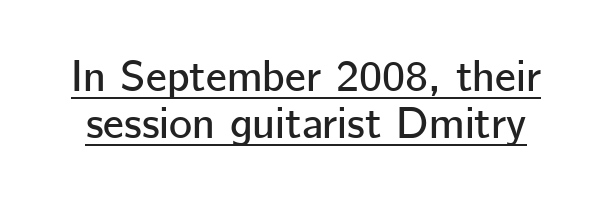
Character widths vary here, with narrow letters taking less room than wide ones. This rendering employs a face without finishing strokes, i.e., a sans-serif. The specimen reads as upright at a glance. Vertical spacing — tight. Is the letter spacing exaggerated? No — it looks like the ordinary default. The lettering is marked with a stroke running underneath it.
